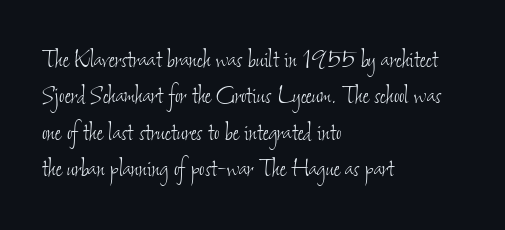
{"bold": "no", "weight": "thin", "width": "condensed", "stroke_contrast": "low", "x_height": "small", "monospaced": "no", "underline": "no", "align": "left", "line_spacing_ratio": 1.21, "letter_spacing": "normal", "letter_spacing_em": 0.0, "glyph_px": 30}
